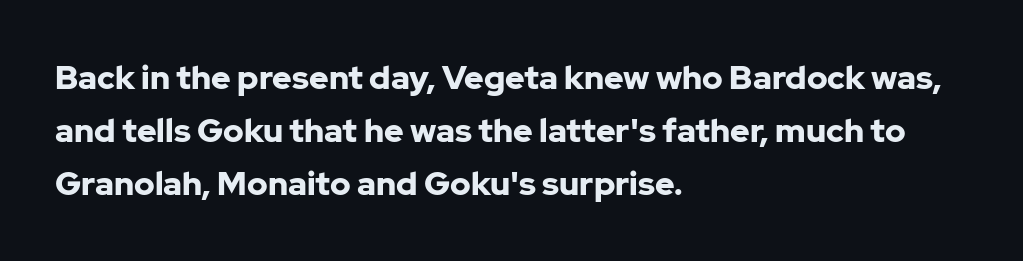
Check the space under the baseline: it is left empty. Upright lettering throughout. A typesetter would call this proportional, since set widths differ per character. Its strokes are broad and dark, the hallmark of bold type.
